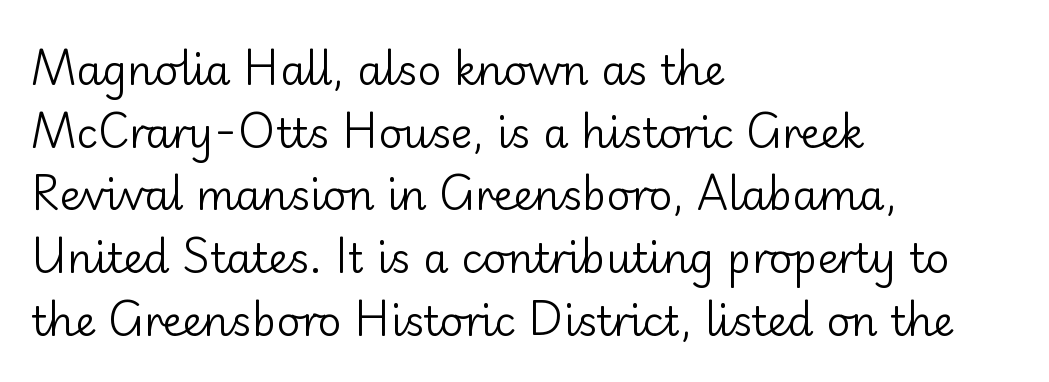
Standard letterfit; no display-style spreading of the glyphs. Compared with a centered layout, this one pins lines to the left instead. Nothing sits at the stroke ends, so this counts as sans-serif. A roman cut, with each character standing at attention. Line spacing here is normal. Looks like regular typesetting: each glyph gets only the width it needs.
